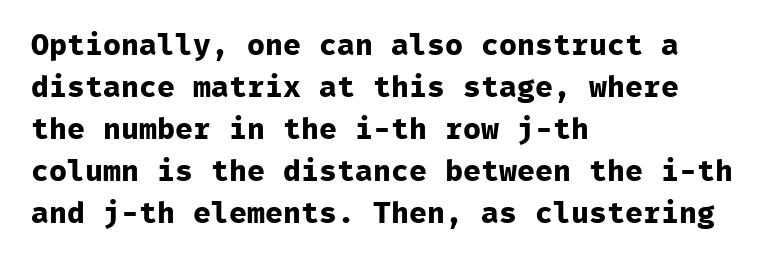
Q: Is the text bold? A: Yes.
Q: Is the text italic (slanted)? A: No, it is upright.
Q: Is the typeface a serif or a sans-serif typeface? A: Sans-serif.
Q: Is the text underlined? A: No.
Q: How is the paragraph aligned? A: Left-aligned.
Q: Is the spacing between letters normal or unusually wide? A: Normal.
Q: Is the spacing between lines tight, normal or loose? A: Normal.
Q: Width (condensed, normal, or wide)? A: Normal.
Q: Stroke contrast? A: Low.
Q: x-height? A: Medium.
Q: Monospaced? A: Yes.
